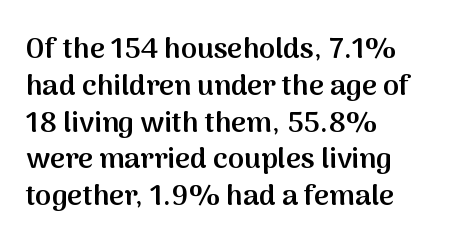
The image shows 29 px semibold sans-serif type, upright; set left-aligned, normal line spacing (1.27x), normal letter spacing, not underlined; medium stroke contrast and a medium x-height.
